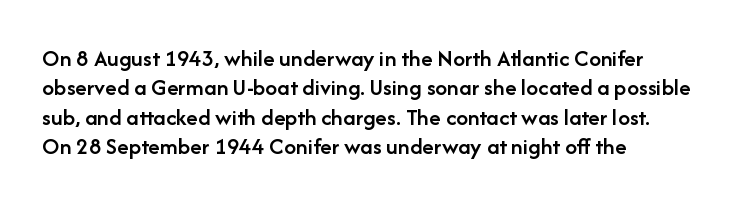
This rendering leaves character spacing at its baseline value. The gap between lines stays unmarked. Characters remain perfectly vertical along every line. The compositor pushed each line to the left boundary.
